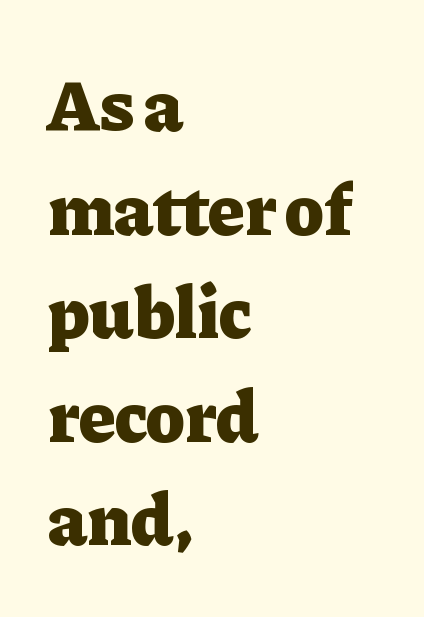
The image shows 74 px heavy serif type, upright; set left-aligned, normal line spacing (1.4x), normal letter spacing, not underlined; low stroke contrast and a medium x-height.
